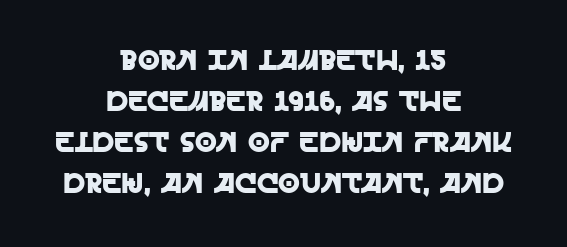
{"serif": "no", "italic": "no", "width": "normal", "x_height": "large", "monospaced": "no", "underline": "no", "align": "center", "line_spacing": "normal", "line_spacing_ratio": 1.46, "letter_spacing": "normal", "letter_spacing_em": 0.0, "glyph_px": 28}
